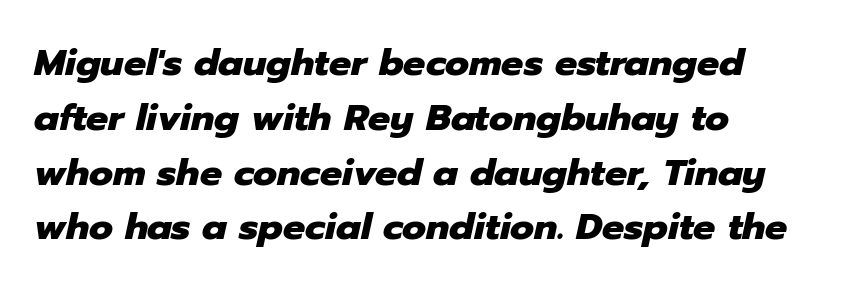
The image shows 37 px heavy type, italic (leaning right); set left-aligned, normal line spacing (1.48x), normal letter spacing, not underlined; low stroke contrast and a medium x-height.
